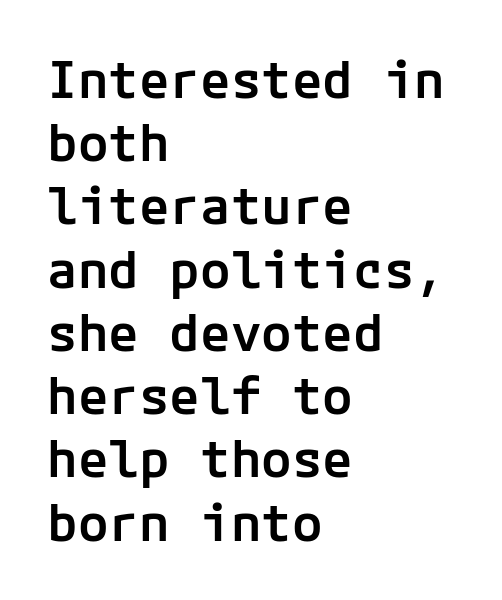
The image shows 51 px semibold sans-serif type, upright; set left-aligned, line spacing 1.24x, normal letter spacing, not underlined; low stroke contrast and a medium x-height.
